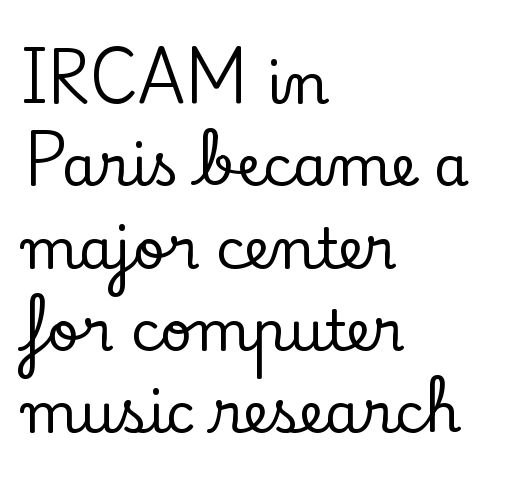
The image shows 56 px text type, upright; set left-aligned, normal line spacing (1.47x), normal letter spacing, not underlined; low stroke contrast and a small x-height.
